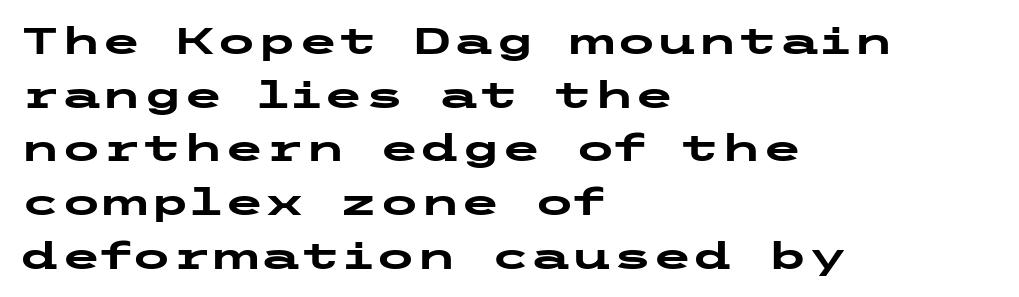
Each new line begins a customary step beneath the previous one. Short note: letters normally spaced. This is the regular roman posture of the typeface. Typeset ragged right — the left edge is the straight one. Look at the bottom of the vertical strokes: they stop flat, with no serifs.
